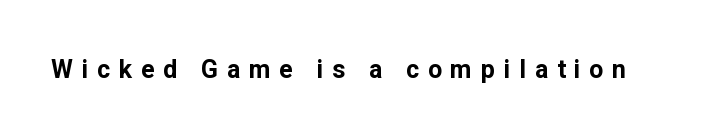
Q: Is the text bold? A: Yes.
Q: Is the text italic (slanted)? A: No, it is upright.
Q: Is the text underlined? A: No.
Q: Is the spacing between letters normal or unusually wide? A: Unusually wide.
